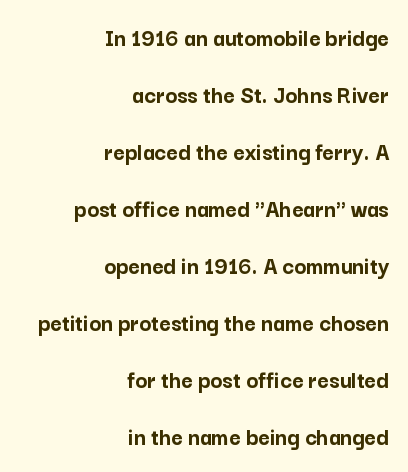
The image shows 25 px bold type, upright; set right-aligned, loose line spacing (2.28x), normal letter spacing, not underlined.
